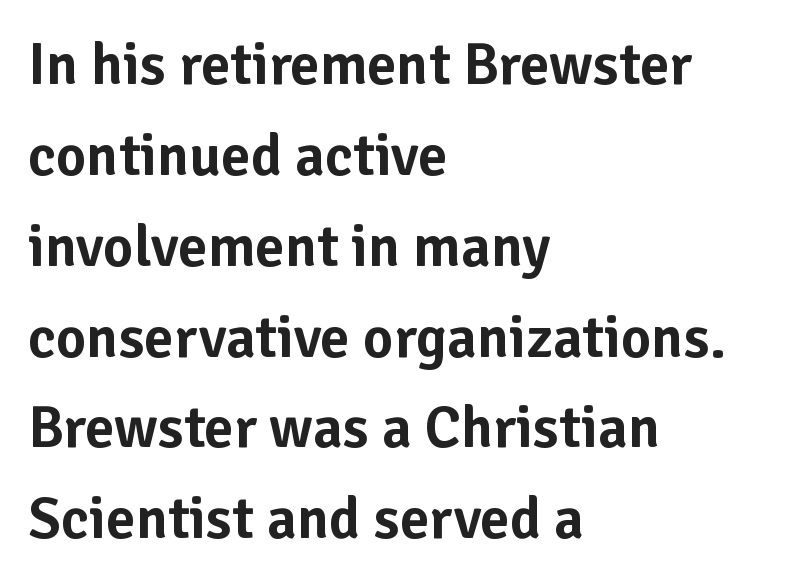
A roman cut, with each character standing at attention. Interline gaps are of average width in this sample. The passage shown has conventional tracking throughout. Does the copy run flush right? No — it runs flush left. Bare-footed words on every line.
